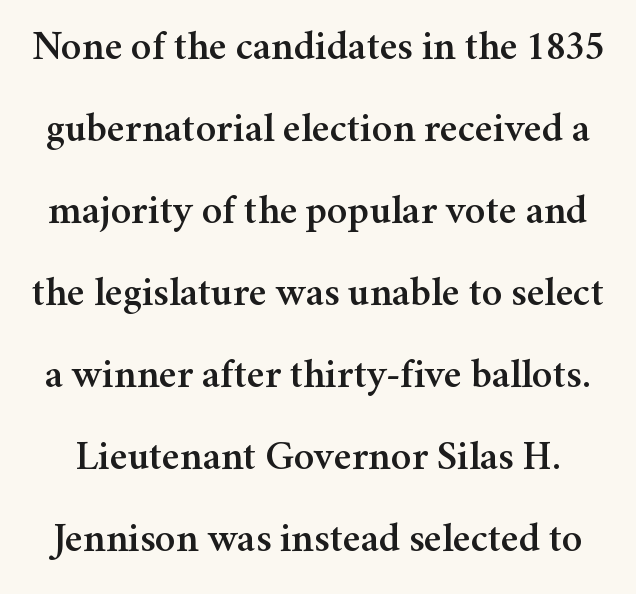
The image shows 41 px serif type, upright; set loose line spacing (2.0x), normal letter spacing, not underlined; medium stroke contrast and a medium x-height.
